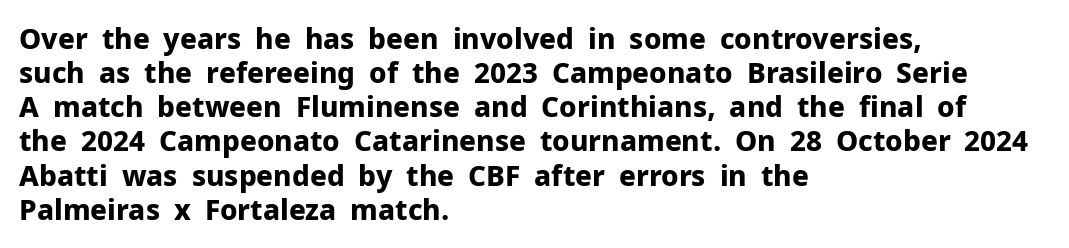
{"serif": "no", "italic": "no", "bold": "yes", "weight": "bold", "width": "normal", "stroke_contrast": "low", "x_height": "medium", "monospaced": "no", "underline": "no", "align": "left", "line_spacing_ratio": 1.22, "letter_spacing": "normal", "letter_spacing_em": 0.0, "glyph_px": 28}
